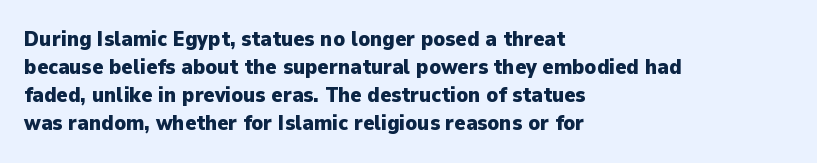
Anything drawn beneath the words? Only blank space. Evenly set lines give the paragraph a standard silhouette. In CSS terms this would be text-align: left. The font's upright variant was chosen for this text. Strokes here are thick enough to call this a true bold.
